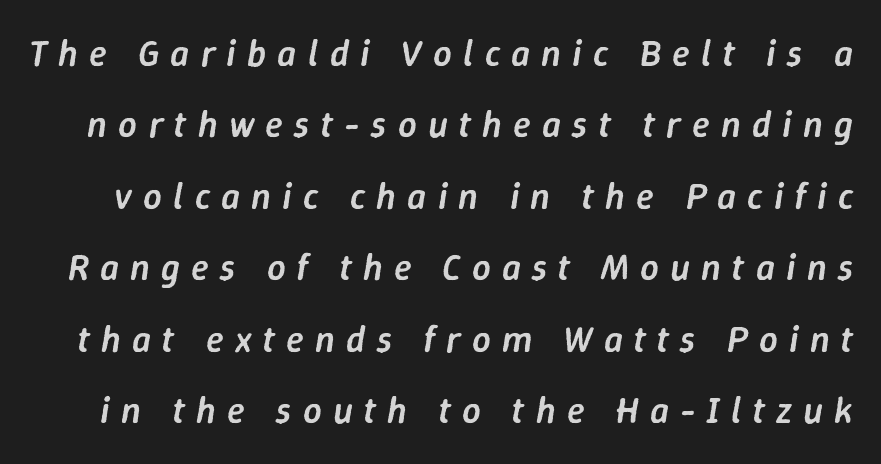
{"italic": "yes", "lean": "right", "slant_degrees": 9, "bold": "semi", "weight": "semibold", "width": "normal", "stroke_contrast": "low", "x_height": "medium", "monospaced": "no", "underline": "no", "line_spacing": "loose", "line_spacing_ratio": 1.93, "letter_spacing": "wide", "letter_spacing_em": 0.3, "glyph_px": 37}
